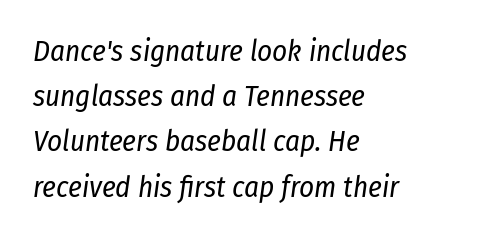
Q: Is the text bold? A: No.
Q: Is the text italic (slanted)? A: Yes, it leans right by about 8 degrees.
Q: Is the text underlined? A: No.
Q: How is the paragraph aligned? A: Left-aligned.
Q: Is the spacing between letters normal or unusually wide? A: Normal.
Q: Is the spacing between lines tight, normal or loose? A: Normal.
Q: Width (condensed, normal, or wide)? A: Condensed.
Q: Stroke contrast? A: Low.
Q: x-height? A: Medium.
Q: Monospaced? A: No.
